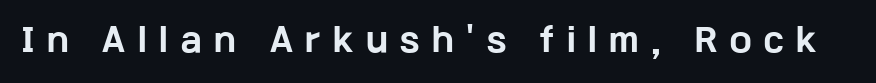
{"serif": "no", "italic": "no", "bold": "yes", "weight": "bold", "width": "wide", "stroke_contrast": "low", "x_height": "medium", "monospaced": "no", "underline": "no", "letter_spacing": "wide", "letter_spacing_em": 0.4, "glyph_px": 32}
